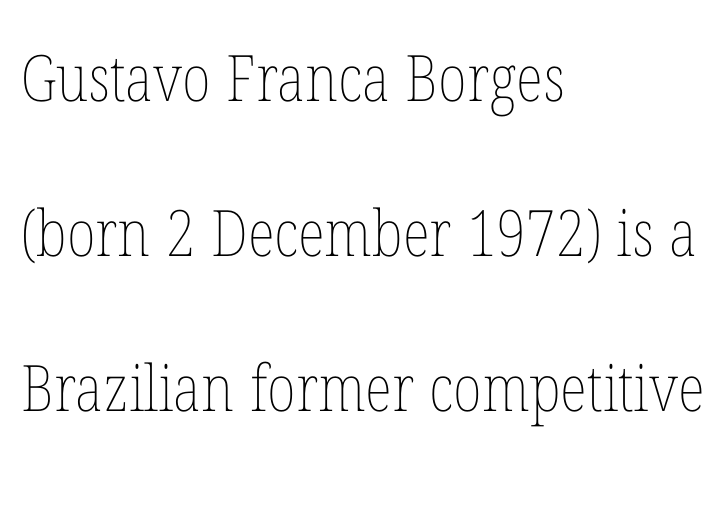
Tall strokes in this sample are plumb rather than angled. The paragraph has a hard left edge and a soft right edge. The letters advance in unequal steps, a hallmark of proportional type. The passage shown is not bold in any degree.
